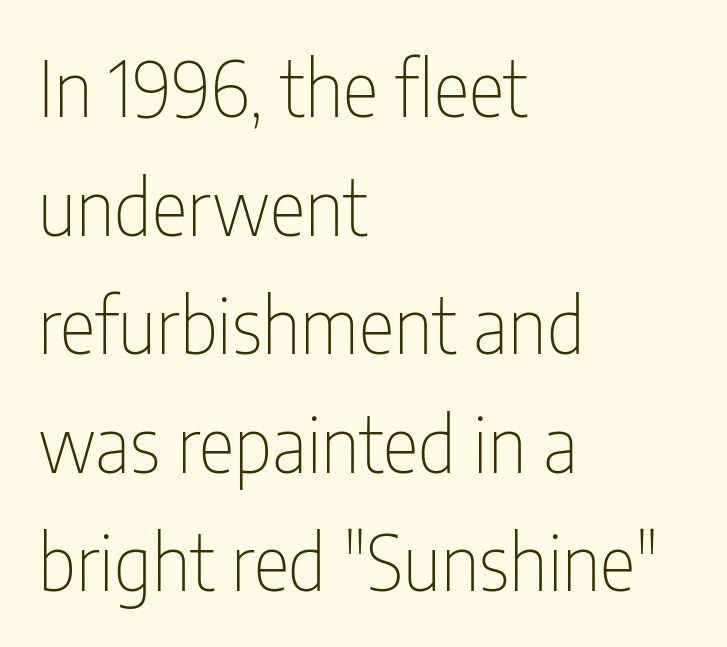
Q: Is the text bold? A: No.
Q: Is the text italic (slanted)? A: No, it is upright.
Q: Is the typeface a serif or a sans-serif typeface? A: Sans-serif.
Q: Is the text underlined? A: No.
Q: How is the paragraph aligned? A: Left-aligned.
Q: Is the spacing between letters normal or unusually wide? A: Normal.
Q: Is the spacing between lines tight, normal or loose? A: Normal.
Q: Width (condensed, normal, or wide)? A: Condensed.
Q: Stroke contrast? A: Low.
Q: x-height? A: Medium.
Q: Monospaced? A: No.
